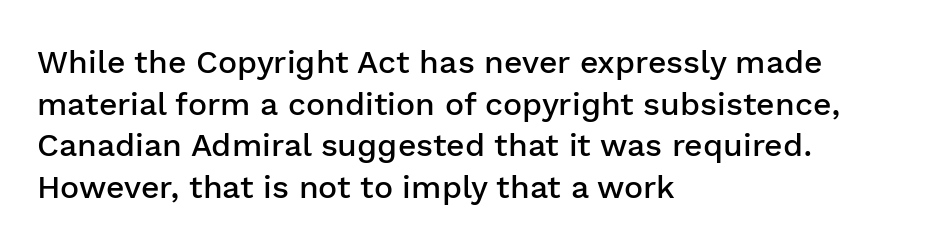
{"serif": "no", "italic": "no", "bold": "semi", "weight": "semibold", "width": "normal", "stroke_contrast": "low", "x_height": "medium", "monospaced": "no", "underline": "no", "align": "left", "line_spacing": "normal", "line_spacing_ratio": 1.3, "letter_spacing": "normal", "letter_spacing_em": 0.0, "glyph_px": 32}
